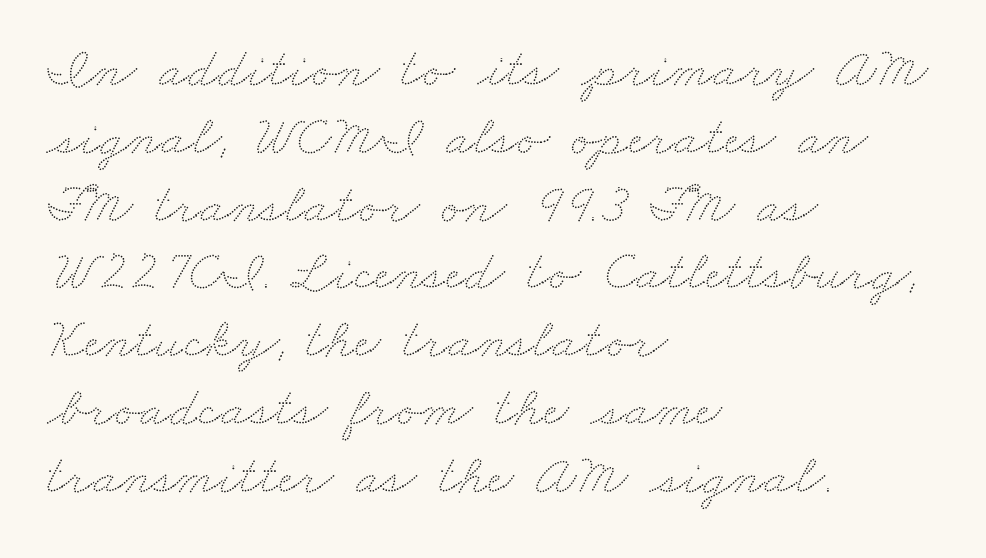
Q: Is the text underlined? A: No.
Q: How is the paragraph aligned? A: Left-aligned.
Q: Is the spacing between letters normal or unusually wide? A: Normal.
Q: Width (condensed, normal, or wide)? A: Wide.
Q: Stroke contrast? A: Low.
Q: x-height? A: Small.
Q: Monospaced? A: No.
